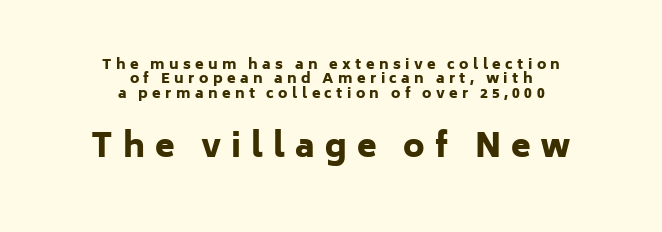
{"serif": "no", "italic": "no", "bold": "yes", "weight": "heavy", "width": "normal", "stroke_contrast": "low", "x_height": "medium", "monospaced": "no", "underline": "no", "align": "center", "line_spacing": "tight", "line_spacing_ratio": 1.02, "letter_spacing": "wide", "letter_spacing_em": 0.31, "larger_block": "second", "size_ratio": 2.29, "glyph_px": 32}
